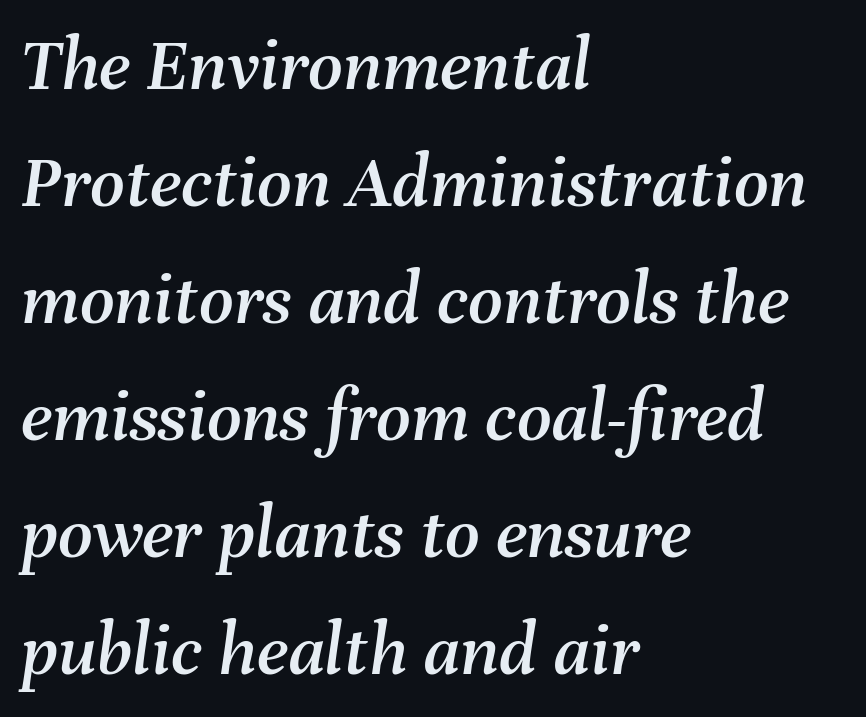
{"italic": "yes", "lean": "right", "slant_degrees": 8, "width": "normal", "stroke_contrast": "medium", "x_height": "medium", "monospaced": "no", "underline": "no", "align": "left", "line_spacing": "normal", "line_spacing_ratio": 1.54, "letter_spacing": "normal", "letter_spacing_em": 0.0, "glyph_px": 76}
